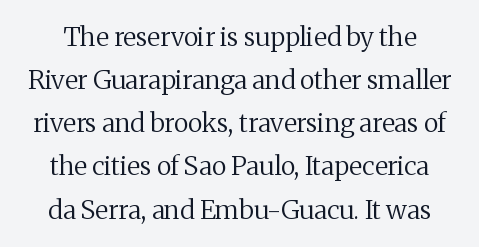
The image shows 26 px text type, upright; set normal line spacing (1.66x), normal letter spacing, not underlined.
